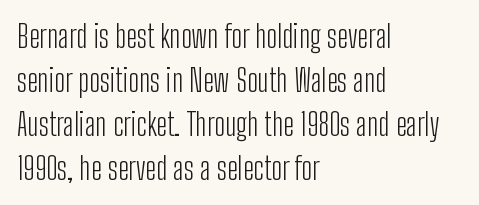
The image shows 31 px light, condensed sans-serif type, upright; set left-aligned, normal line spacing (1.42x), normal letter spacing, not underlined; low stroke contrast and a medium x-height.
